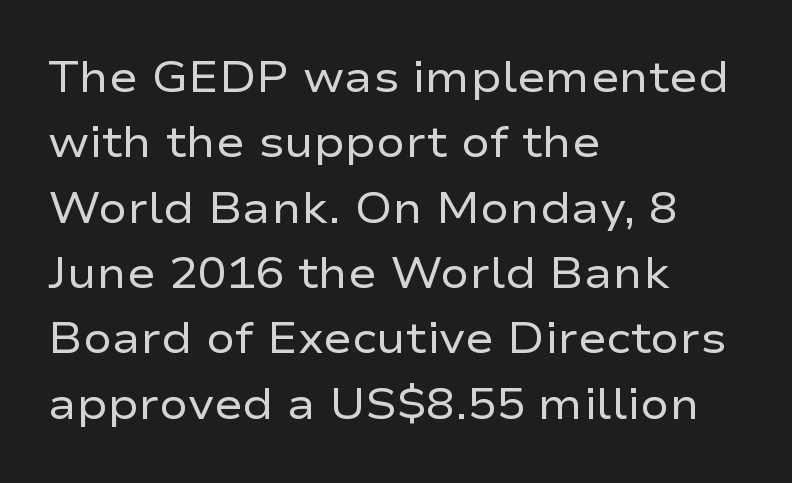
The image shows 43 px regular-weight, wide sans-serif type, upright; set left-aligned, normal line spacing (1.52x), normal letter spacing, not underlined; low stroke contrast and a medium x-height.
